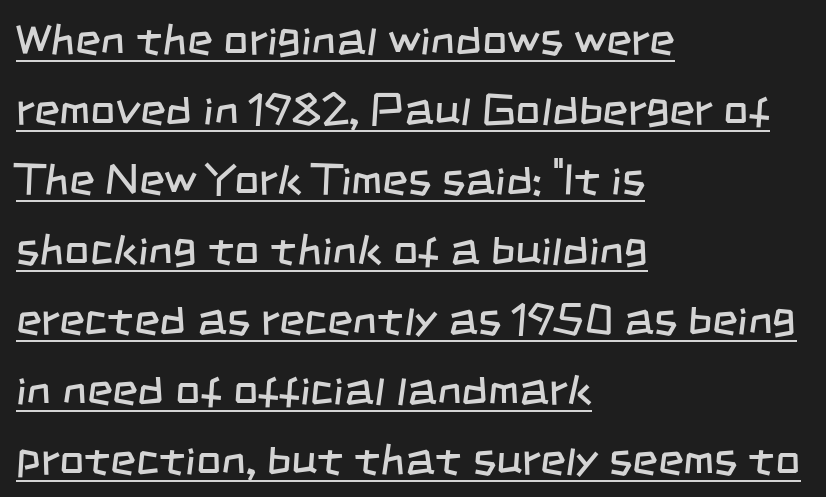
Think of a printed novel: that variable character pitch is what you see here. Is this a sans? Yes — the strokes have no serifs. Compared with a typical body face, this is equally light or lighter still. Each word holds together tightly as a unit, with standard inter-letter gaps. Quick note: interline space is typical. Reading down the block, your eye returns to a fixed left position each line.
